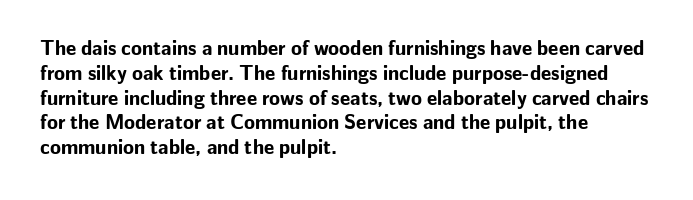
The image shows 20 px bold type, upright; set left-aligned, line spacing 1.24x, normal letter spacing, not underlined.
